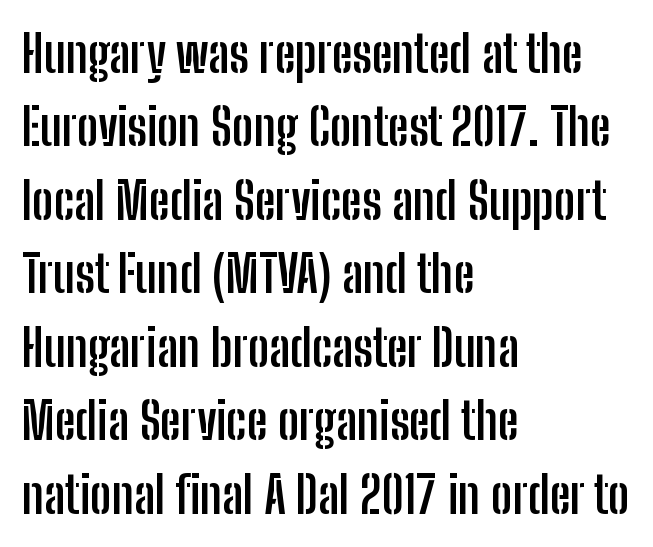
The image shows 51 px semibold, condensed sans-serif type, upright; set left-aligned, normal line spacing (1.44x), normal letter spacing, not underlined; low stroke contrast and a medium x-height.
